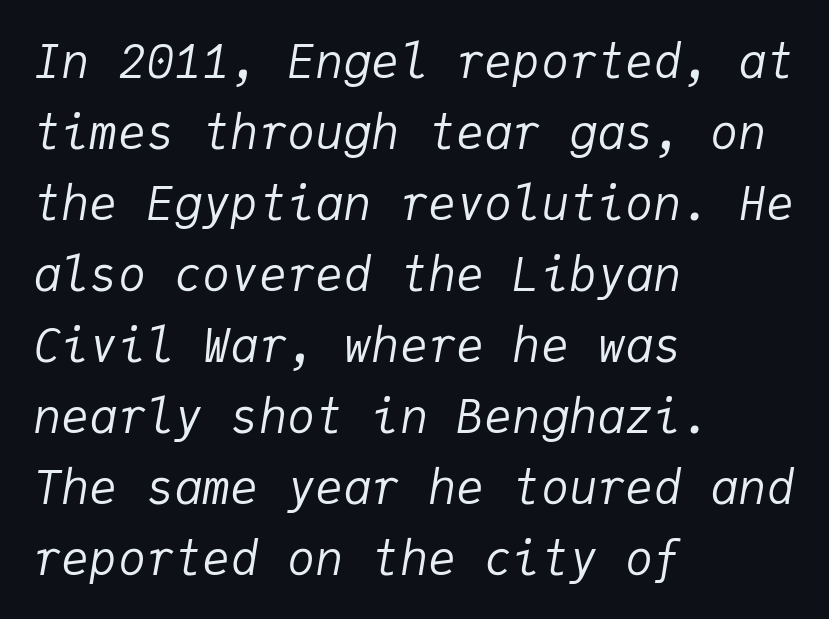
Q: Is the text bold? A: No.
Q: Is the text italic (slanted)? A: Yes, it leans right by about 9 degrees.
Q: Is the text underlined? A: No.
Q: How is the paragraph aligned? A: Left-aligned.
Q: Is the spacing between letters normal or unusually wide? A: Normal.
Q: Is the spacing between lines tight, normal or loose? A: Normal.
Q: Width (condensed, normal, or wide)? A: Normal.
Q: Stroke contrast? A: Low.
Q: x-height? A: Medium.
Q: Monospaced? A: Yes.
